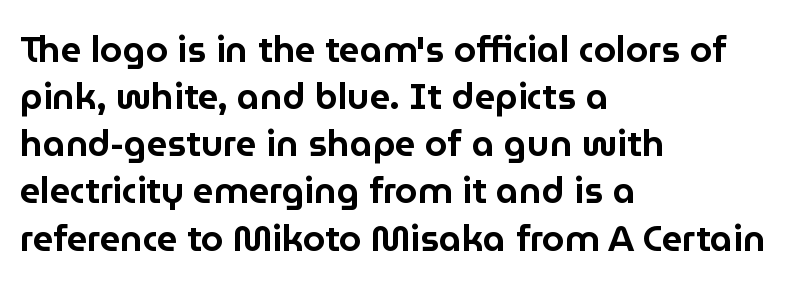
{"serif": "no", "italic": "no", "width": "normal", "stroke_contrast": "low", "x_height": "medium", "monospaced": "no", "underline": "no", "align": "left", "line_spacing": "normal", "line_spacing_ratio": 1.31, "letter_spacing": "normal", "letter_spacing_em": 0.0, "glyph_px": 36}
